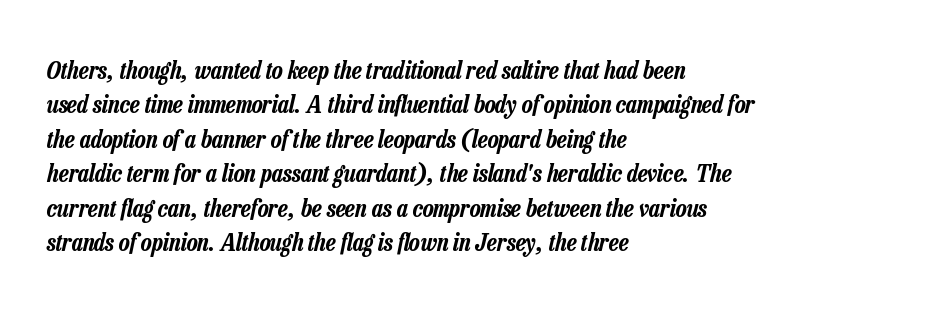
The tracking reads as untouched default to a designer's eye. One-word summary of the alignment: left. How would I describe the line gaps? Plain and ordinary. A typesetter would mark this as italic.
